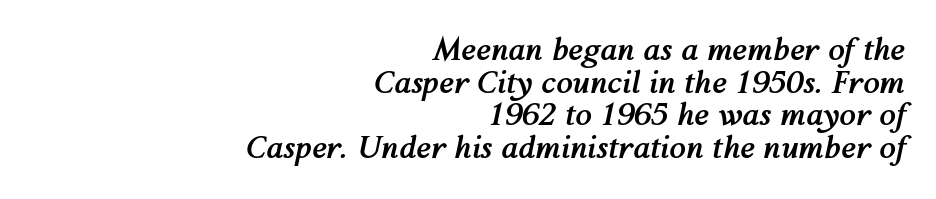
Q: Is the text bold? A: Yes.
Q: Is the text italic (slanted)? A: Yes, it leans right by about 12 degrees.
Q: Is the text underlined? A: No.
Q: How is the paragraph aligned? A: Right-aligned.
Q: Is the spacing between letters normal or unusually wide? A: Normal.
Q: Is the spacing between lines tight, normal or loose? A: Tight.
Q: Width (condensed, normal, or wide)? A: Normal.
Q: Stroke contrast? A: Medium.
Q: x-height? A: Medium.
Q: Monospaced? A: No.
